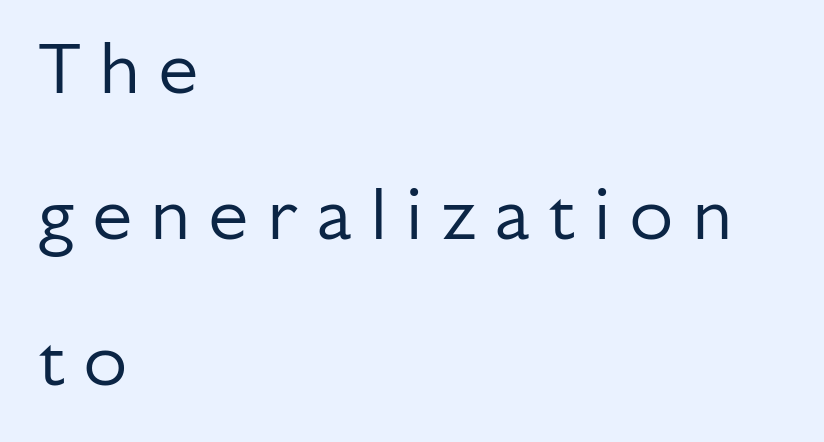
{"serif": "no", "italic": "no", "bold": "no", "weight": "regular", "width": "normal", "stroke_contrast": "low", "x_height": "medium", "monospaced": "no", "underline": "no", "align": "left", "line_spacing": "loose", "line_spacing_ratio": 2.03, "letter_spacing": "wide", "letter_spacing_em": 0.25, "glyph_px": 72}
